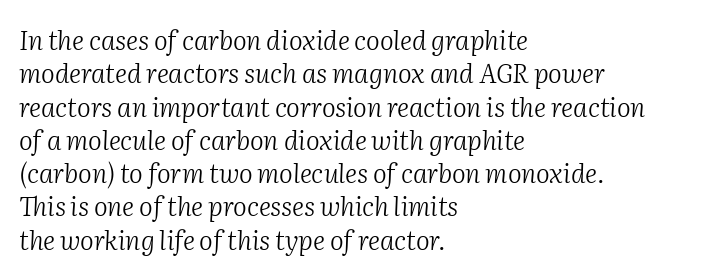
The image shows 26 px text type, italic (leaning right); set left-aligned, normal line spacing (1.28x), normal letter spacing, not underlined.
